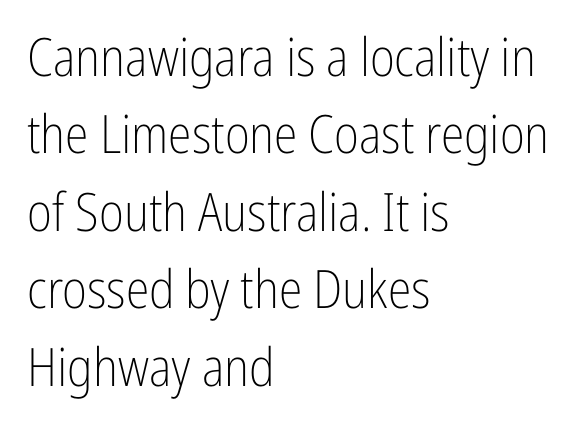
When letters stand straight like this, we call the style roman or upright. The face used here is proportionally spaced, like ordinary book or web type. Nobody drew a line under any word here. The letters look calm and open, with moderate or lighter stems.
